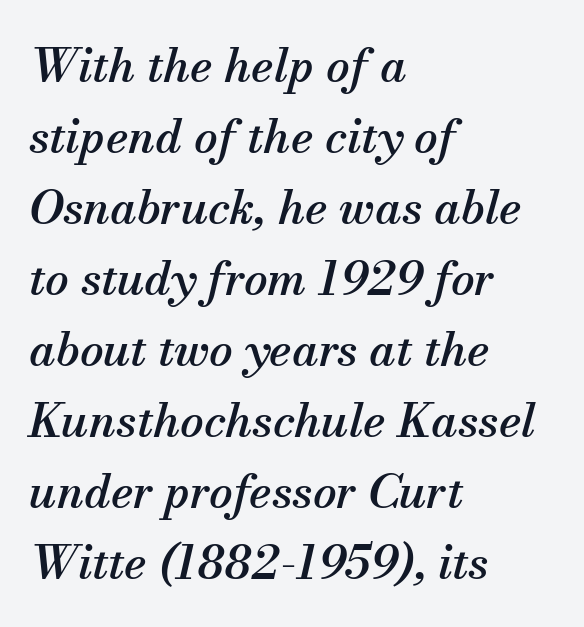
{"serif": "yes", "italic": "yes", "lean": "right", "slant_degrees": 13, "width": "normal", "stroke_contrast": "medium", "x_height": "small", "monospaced": "no", "underline": "no", "align": "left", "line_spacing": "normal", "line_spacing_ratio": 1.51, "letter_spacing": "normal", "letter_spacing_em": 0.0, "glyph_px": 47}
